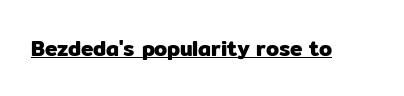
Students, note that the glyphs here touch the page at normal intervals. Does a line run under the words? Yes, clearly. Designer's note — italics off, roman on.
